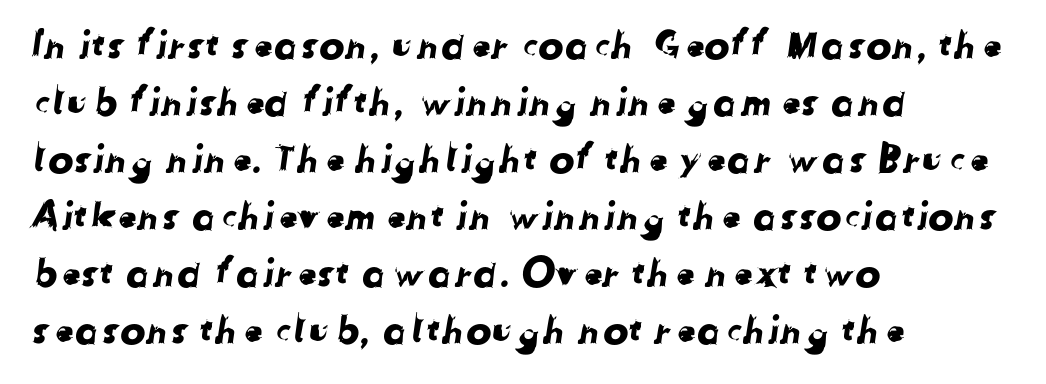
Q: Is the typeface a serif or a sans-serif typeface? A: Sans-serif.
Q: Is the text underlined? A: No.
Q: How is the paragraph aligned? A: Left-aligned.
Q: Is the spacing between letters normal or unusually wide? A: Normal.
Q: Is the spacing between lines tight, normal or loose? A: Normal.
Q: Width (condensed, normal, or wide)? A: Normal.
Q: Stroke contrast? A: Low.
Q: x-height? A: Medium.
Q: Monospaced? A: No.
